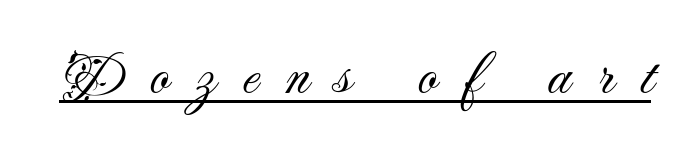
The horizontal fit of the characters is loose and conspicuously gappy. Nothing sits at the stroke ends, so this counts as sans-serif. Every word sits above its own underline. Stem width sits at or under what a default text font uses.
